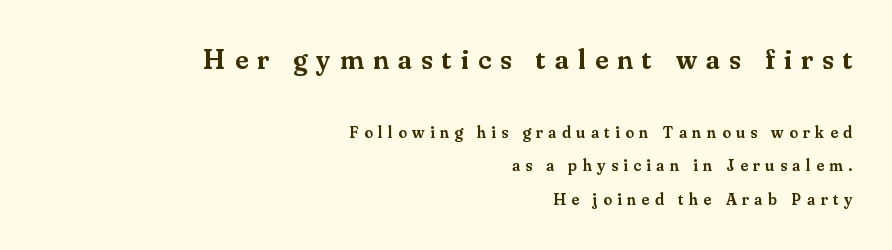
Q: Is the text bold? A: Semi-bold.
Q: Is the text italic (slanted)? A: No, it is upright.
Q: Is the typeface a serif or a sans-serif typeface? A: Serif.
Q: Is the text underlined? A: No.
Q: How is the paragraph aligned? A: Right-aligned.
Q: Is the spacing between letters normal or unusually wide? A: Unusually wide.
Q: Is the spacing between lines tight, normal or loose? A: Loose.
Q: Which block of text is set in a larger size, the first (top) or the second (bottom)? A: The first (top) one.
Q: Width (condensed, normal, or wide)? A: Normal.
Q: Stroke contrast? A: Medium.
Q: x-height? A: Small.
Q: Monospaced? A: No.
